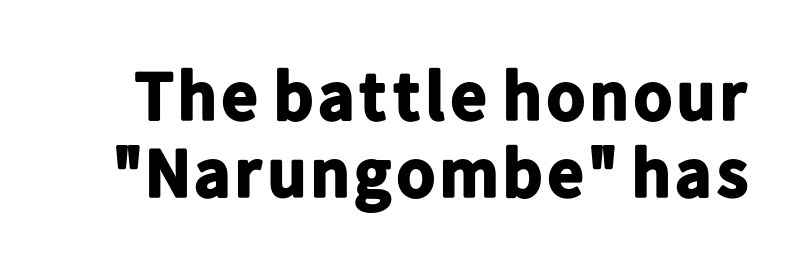
{"serif": "no", "italic": "no", "bold": "yes", "weight": "bold", "width": "normal", "stroke_contrast": "low", "x_height": "medium", "monospaced": "no", "underline": "no", "line_spacing": "tight", "line_spacing_ratio": 1.1, "letter_spacing": "normal", "letter_spacing_em": 0.0, "glyph_px": 70}
